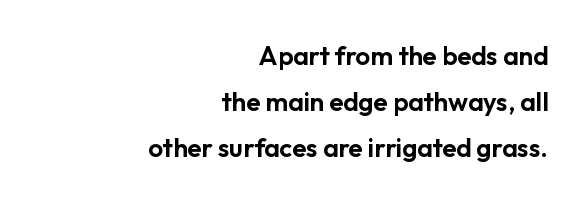
Standard letterfit; no display-style spreading of the glyphs. Characters remain perfectly vertical along every line. Decoration check: the copy has no underline. Which margin do the lines hug? The right one — the left edge is uneven.
